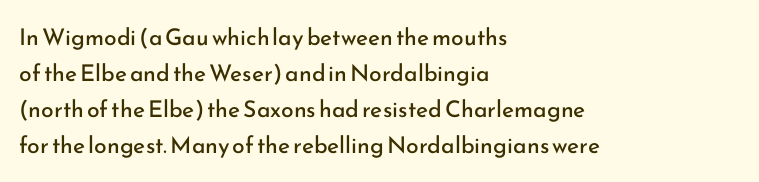
The foot of each line stays bare and open. It's the straight-up-and-down kind of type. The gaps between neighbouring characters are ordinary and unremarkable. A normal amount of white space separates one row of letters from the next. Typeset ragged right — the left edge is the straight one. Is the stroke heavy? The answer is a plain regular-or-lighter.
